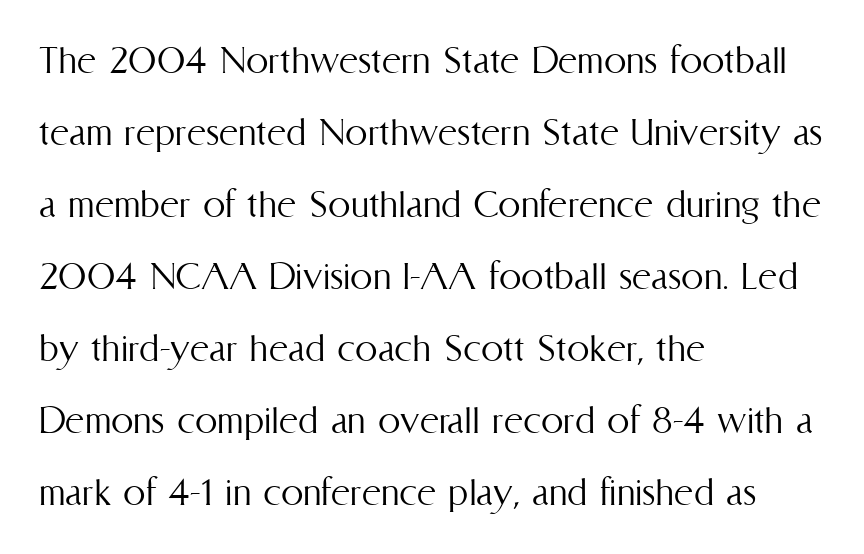
Q: Is the text bold? A: No.
Q: Is the text italic (slanted)? A: No, it is upright.
Q: Is the text underlined? A: No.
Q: How is the paragraph aligned? A: Left-aligned.
Q: Is the spacing between letters normal or unusually wide? A: Normal.
Q: Is the spacing between lines tight, normal or loose? A: Normal.
Q: Width (condensed, normal, or wide)? A: Condensed.
Q: Stroke contrast? A: Medium.
Q: x-height? A: Medium.
Q: Monospaced? A: No.
